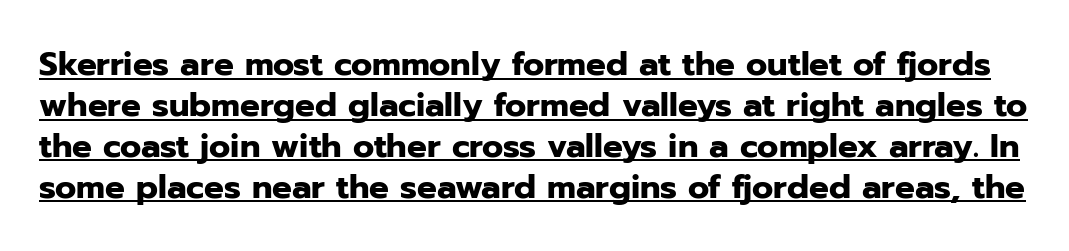
Caption: lettering with a line underneath. The letters are bold, with thick, heavy strokes. The face used here is proportionally spaced, like ordinary book or web type. No feet cap the strokes, marking this as sans-serif type. The lettering holds an erect, upright posture throughout. Each word holds together tightly as a unit, with standard inter-letter gaps.
